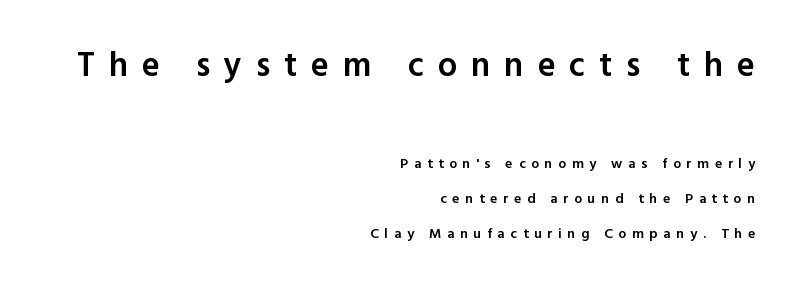
{"serif": "no", "italic": "no", "bold": "semi", "weight": "semibold", "width": "normal", "x_height": "medium", "monospaced": "no", "underline": "no", "align": "right", "line_spacing": "loose", "line_spacing_ratio": 2.49, "letter_spacing": "wide", "letter_spacing_em": 0.41, "larger_block": "first", "size_ratio": 2.43, "glyph_px": 34}
